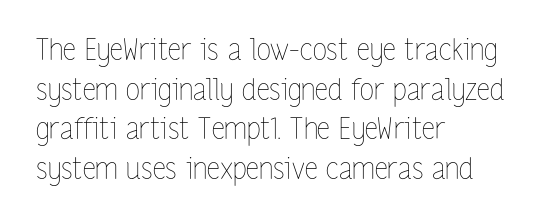
The image shows 29 px thin, condensed type, upright; set left-aligned, normal line spacing (1.37x), normal letter spacing, not underlined; low stroke contrast and a medium x-height.
